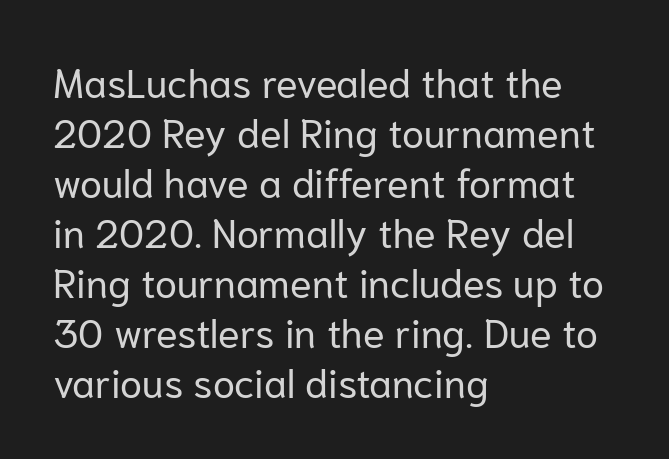
The image shows 40 px regular-weight sans-serif type, upright; set left-aligned, normal line spacing (1.25x), normal letter spacing, not underlined; low stroke contrast and a medium x-height.
